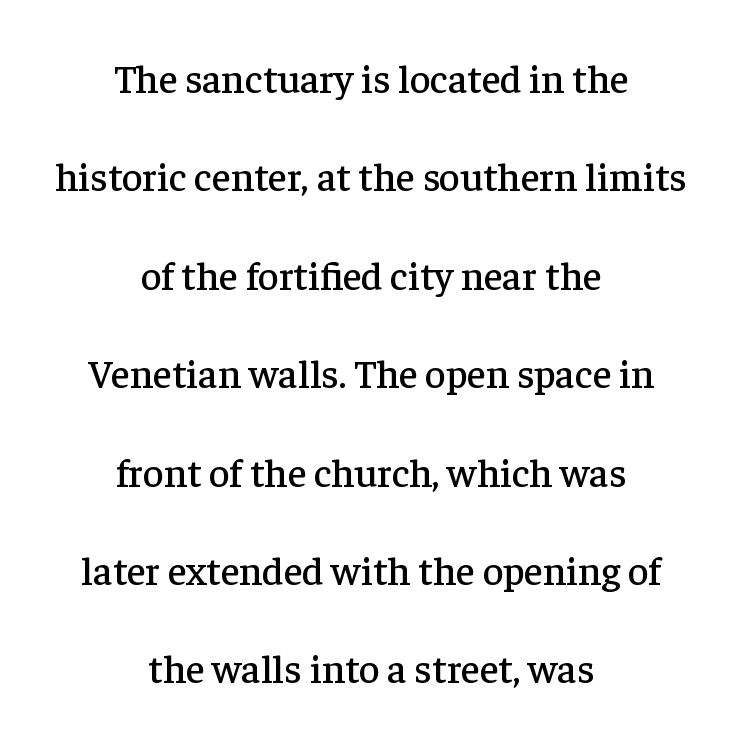
Q: Is the text italic (slanted)? A: No, it is upright.
Q: Is the typeface a serif or a sans-serif typeface? A: Serif.
Q: Is the text underlined? A: No.
Q: How is the paragraph aligned? A: Centered.
Q: Is the spacing between letters normal or unusually wide? A: Normal.
Q: Is the spacing between lines tight, normal or loose? A: Loose.
Q: Width (condensed, normal, or wide)? A: Normal.
Q: Stroke contrast? A: Low.
Q: x-height? A: Medium.
Q: Monospaced? A: No.
